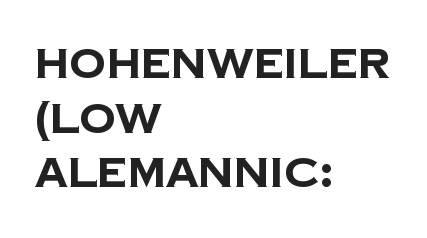
{"serif": "no", "bold": "yes", "weight": "bold", "width": "normal", "stroke_contrast": "low", "x_height": "large", "monospaced": "no", "underline": "no", "align": "left", "line_spacing": "normal", "line_spacing_ratio": 1.33, "letter_spacing": "normal", "letter_spacing_em": 0.0, "glyph_px": 41}
